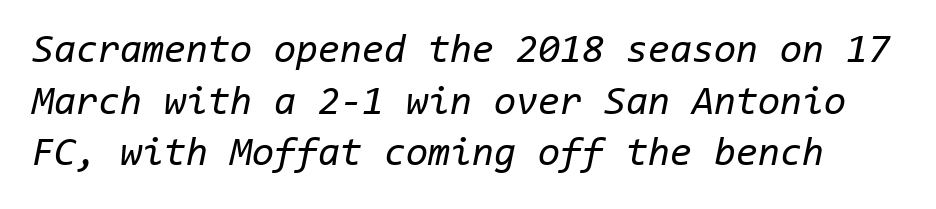
The image shows 40 px regular-weight type, italic (leaning right), monospaced; set normal line spacing (1.29x), normal letter spacing, not underlined; low stroke contrast and a medium x-height.
